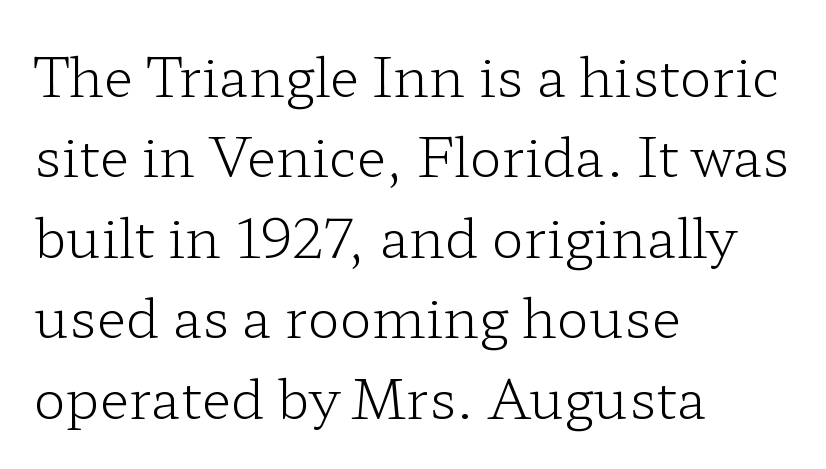
Q: Is the text bold? A: No.
Q: Is the text italic (slanted)? A: No, it is upright.
Q: Is the typeface a serif or a sans-serif typeface? A: Serif.
Q: Is the text underlined? A: No.
Q: How is the paragraph aligned? A: Left-aligned.
Q: Is the spacing between letters normal or unusually wide? A: Normal.
Q: Is the spacing between lines tight, normal or loose? A: Normal.
Q: Width (condensed, normal, or wide)? A: Wide.
Q: Stroke contrast? A: Low.
Q: x-height? A: Medium.
Q: Monospaced? A: No.
